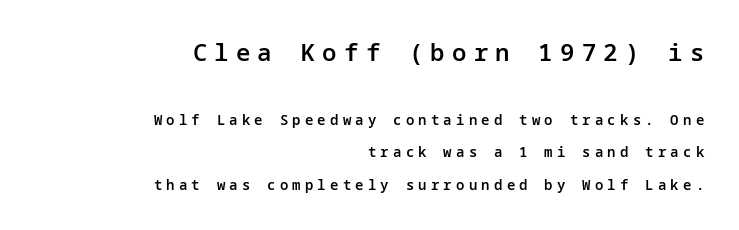
{"italic": "no", "bold": "semi", "underline": "no", "align": "right", "line_spacing": "loose", "line_spacing_ratio": 2.32, "letter_spacing": "wide", "letter_spacing_em": 0.3, "larger_block": "first", "size_ratio": 1.71, "glyph_px": 24}
